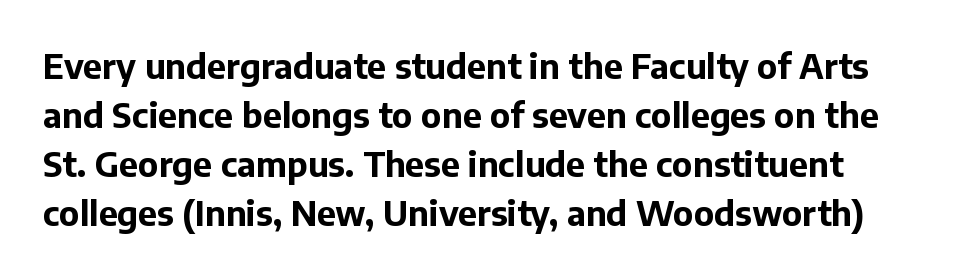
{"serif": "no", "italic": "no", "bold": "yes", "weight": "bold", "width": "normal", "stroke_contrast": "low", "x_height": "medium", "monospaced": "no", "underline": "no", "line_spacing": "normal", "line_spacing_ratio": 1.44, "letter_spacing": "normal", "letter_spacing_em": 0.0, "glyph_px": 34}
